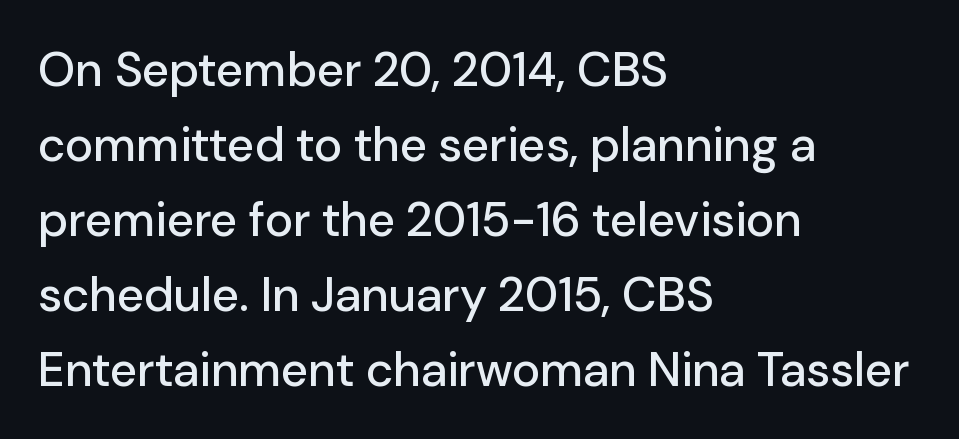
No italicization has been applied; the sample stays upright. This sample is left-justified, so line endings fall wherever the words run out. Leading matches the norm, producing a regular column. Tracking value appears to be zero — textbook default spacing.
